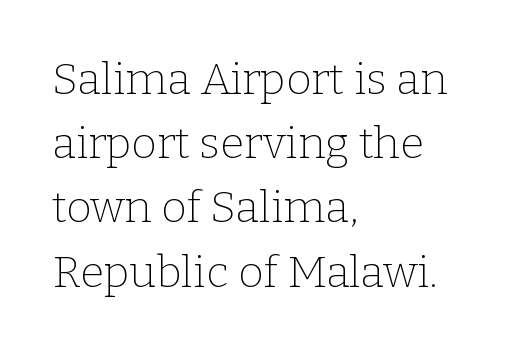
Q: Is the text bold? A: No.
Q: Is the text italic (slanted)? A: No, it is upright.
Q: Is the typeface a serif or a sans-serif typeface? A: Serif.
Q: Is the text underlined? A: No.
Q: How is the paragraph aligned? A: Left-aligned.
Q: Is the spacing between letters normal or unusually wide? A: Normal.
Q: Is the spacing between lines tight, normal or loose? A: Normal.
Q: Width (condensed, normal, or wide)? A: Normal.
Q: Stroke contrast? A: Low.
Q: x-height? A: Medium.
Q: Monospaced? A: No.
